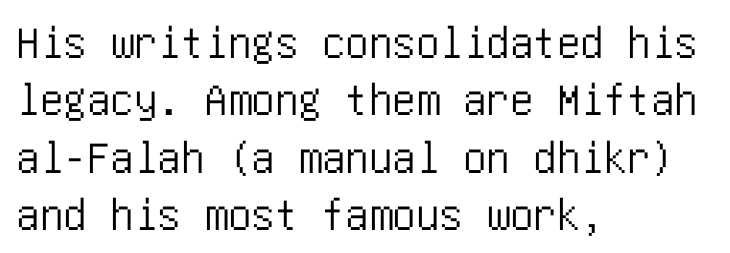
{"serif": "no", "italic": "no", "width": "condensed", "stroke_contrast": "low", "x_height": "large", "underline": "no", "align": "left", "line_spacing_ratio": 1.22, "letter_spacing": "normal", "letter_spacing_em": 0.0, "glyph_px": 47}
